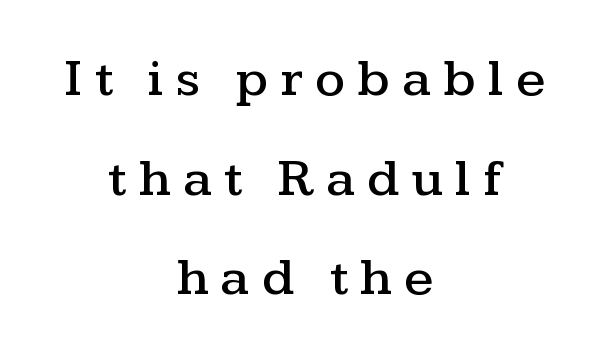
{"serif": "yes", "italic": "no", "width": "wide", "stroke_contrast": "medium", "x_height": "medium", "monospaced": "no", "underline": "no", "align": "center", "line_spacing_ratio": 1.88, "letter_spacing": "wide", "letter_spacing_em": 0.23, "glyph_px": 53}
